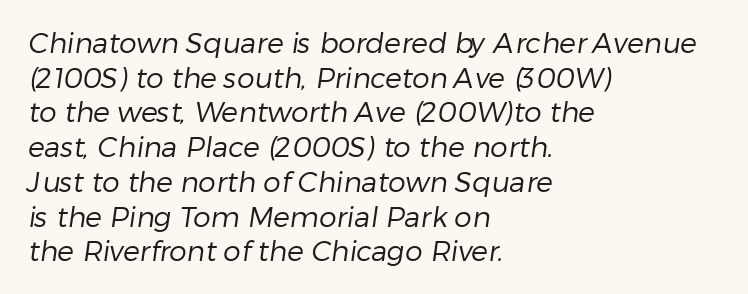
The image shows 28 px regular-weight sans-serif type; set left-aligned, line spacing 1.24x, normal letter spacing, not underlined; low stroke contrast and a medium x-height.
